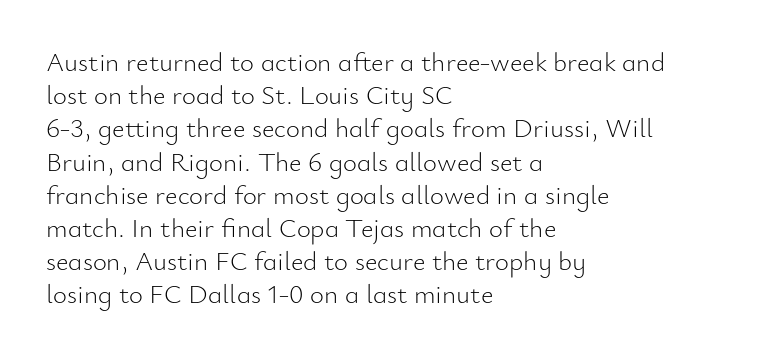
{"italic": "no", "bold": "no", "underline": "no", "align": "left", "line_spacing_ratio": 1.23, "letter_spacing": "normal", "letter_spacing_em": 0.0, "glyph_px": 27}
